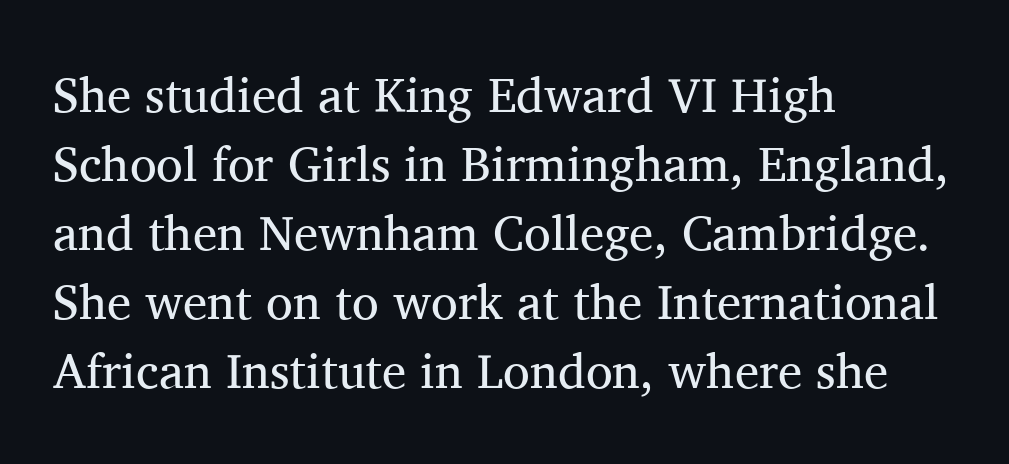
Normally led — the rows are evenly, conventionally spaced. Heaviness? Minimal to ordinary, like unemphasized prose. The letters stand upright; this is a roman face. A bare baseline throughout the passage. Small tapered or slab feet sit at the stroke ends, so this counts as serif.
